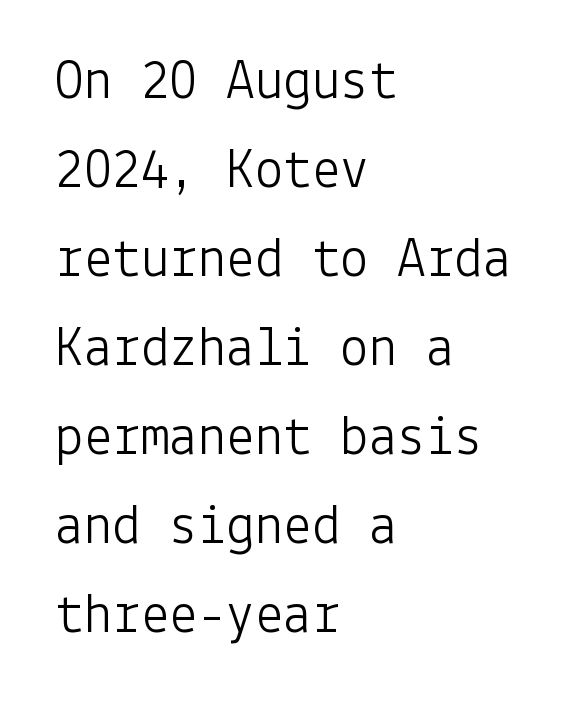
{"serif": "no", "italic": "no", "bold": "no", "weight": "light", "width": "normal", "stroke_contrast": "low", "x_height": "medium", "underline": "no", "align": "left", "line_spacing": "normal", "line_spacing_ratio": 1.56, "letter_spacing": "normal", "letter_spacing_em": 0.0, "glyph_px": 57}
